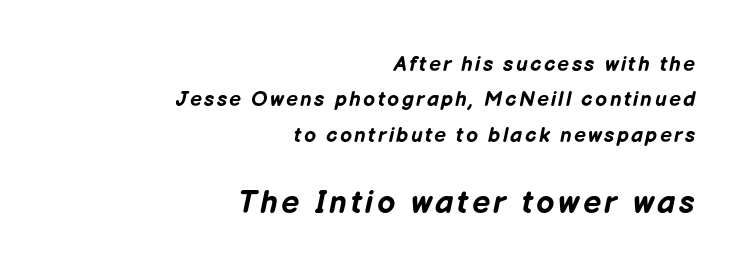
Q: Is the text bold? A: Yes.
Q: Is the text italic (slanted)? A: Yes, it leans right by about 12 degrees.
Q: Is the text underlined? A: No.
Q: How is the paragraph aligned? A: Right-aligned.
Q: Is the spacing between lines tight, normal or loose? A: Normal.
Q: Which block of text is set in a larger size, the first (top) or the second (bottom)? A: The second (bottom) one.
Q: Width (condensed, normal, or wide)? A: Normal.
Q: Stroke contrast? A: Low.
Q: x-height? A: Medium.
Q: Monospaced? A: No.
